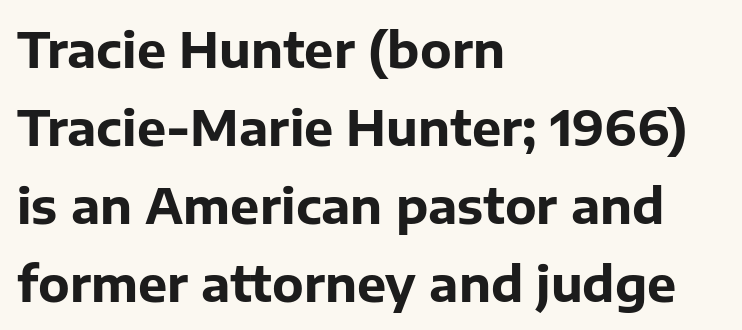
Spacing verdict: proportional, widths tailored to each character. Posture: vertical. Students, this is bold: see how much ink each stroke carries. Normally led — the rows are evenly, conventionally spaced.
